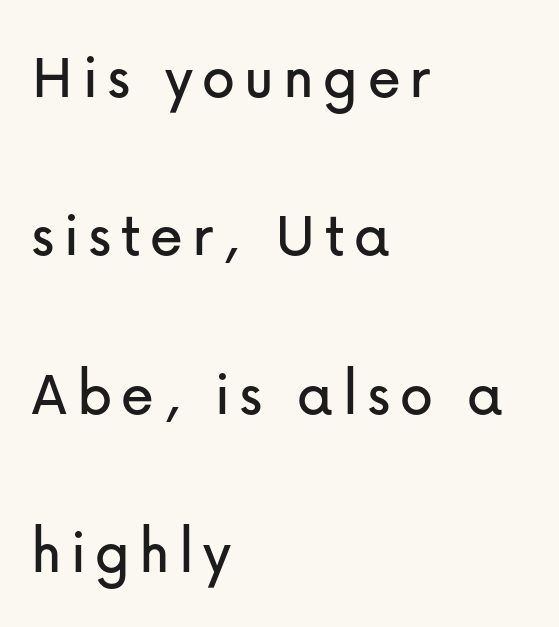
{"serif": "no", "italic": "no", "width": "normal", "stroke_contrast": "low", "x_height": "medium", "monospaced": "no", "underline": "no", "align": "left", "line_spacing": "loose", "line_spacing_ratio": 2.4, "glyph_px": 66}
